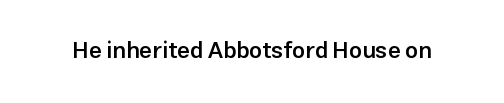
No extra tracking has been applied to these lines. The area under the type is left untouched. Weight: semibold (demi). If you drew a line through each stem, it would be perfectly vertical.
